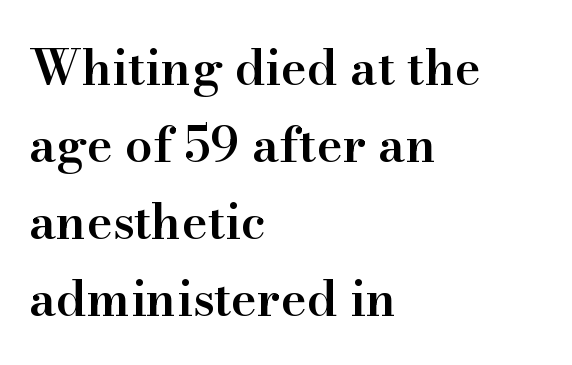
The designer left line spacing at the default. The passage shown has conventional tracking throughout. The designer went with a serif here, giving each stem small feet. Is there any slant? The stems are plumb.
